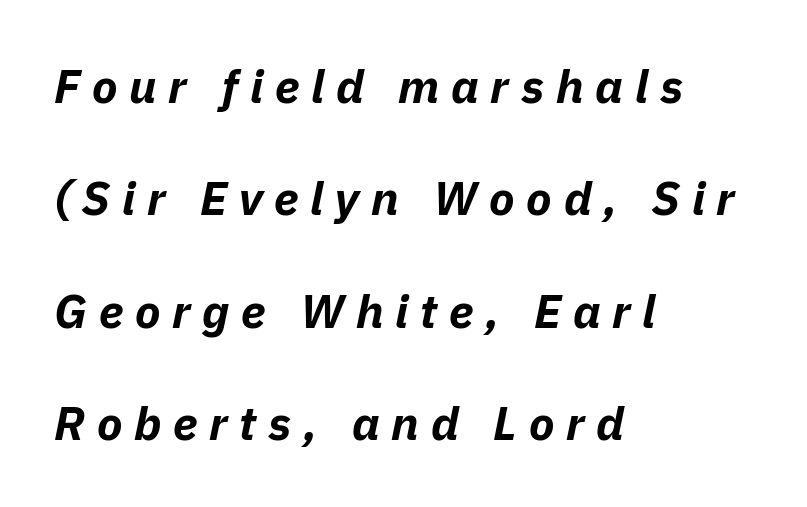
Does the copy run flush right? No — it runs flush left. Typesetter's note: full bold, strokes at maximum text heaviness. Spacing verdict: proportional, widths tailored to each character. Beneath every word, the page is bare.
